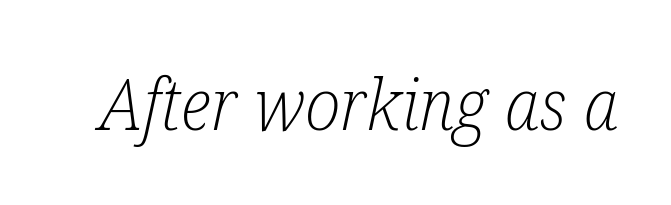
The image shows 72 px light, condensed serif type, italic (leaning right); set normal letter spacing, not underlined; low stroke contrast and a medium x-height.
